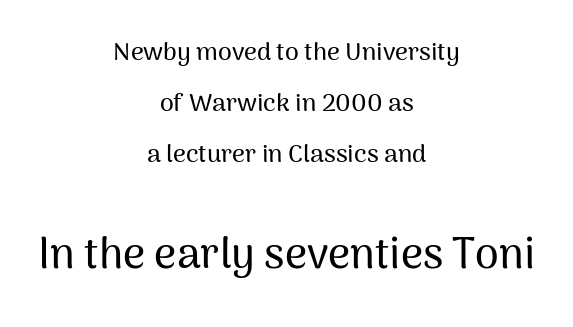
The image shows 43 px sans-serif type, upright; set centered, loose line spacing (2.05x), normal letter spacing, not underlined; the second (bottom) block is 1.72x larger; medium stroke contrast and a medium x-height.
